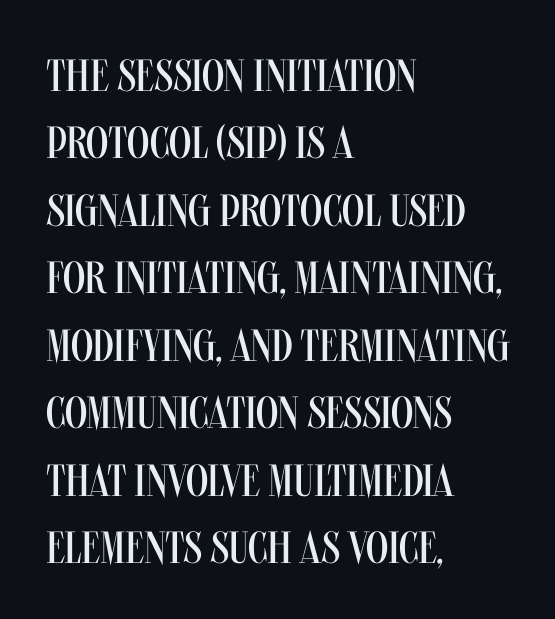
{"serif": "no", "italic": "no", "bold": "no", "weight": "regular", "width": "condensed", "stroke_contrast": "medium", "x_height": "large", "monospaced": "no", "underline": "no", "align": "left", "line_spacing": "normal", "line_spacing_ratio": 1.5, "letter_spacing": "normal", "letter_spacing_em": 0.0, "glyph_px": 45}
